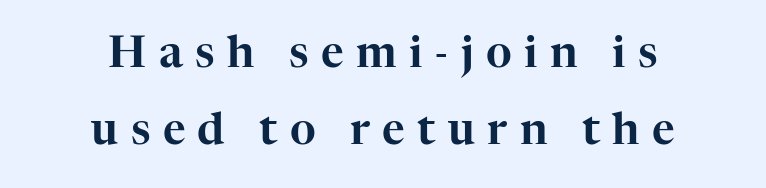
The rendering uses natural spacing where letterforms have individual widths. The space directly below the letters is spotless. The type sits square on the baseline with zero lean. Look at the bottom of the vertical strokes: they flare into serifs here. These lines stack symmetrically, like a column narrowing and widening about its center.
